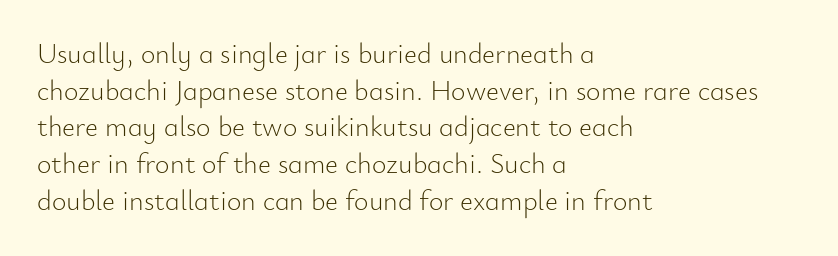
{"serif": "no", "italic": "no", "bold": "no", "weight": "light", "width": "normal", "stroke_contrast": "low", "x_height": "small", "monospaced": "no", "underline": "no", "align": "left", "line_spacing": "normal", "line_spacing_ratio": 1.31, "letter_spacing": "normal", "letter_spacing_em": 0.0, "glyph_px": 28}
